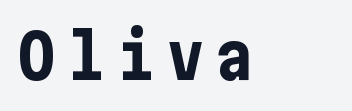
{"serif": "no", "italic": "no", "bold": "yes", "weight": "bold", "width": "condensed", "stroke_contrast": "low", "x_height": "medium", "underline": "no", "align": "left", "letter_spacing": "wide", "letter_spacing_em": 0.2, "glyph_px": 62}
